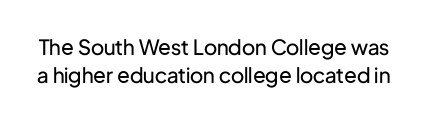
Q: Is the text bold? A: No.
Q: Is the text italic (slanted)? A: No, it is upright.
Q: Is the text underlined? A: No.
Q: Is the spacing between letters normal or unusually wide? A: Normal.
Q: Is the spacing between lines tight, normal or loose? A: Normal.
